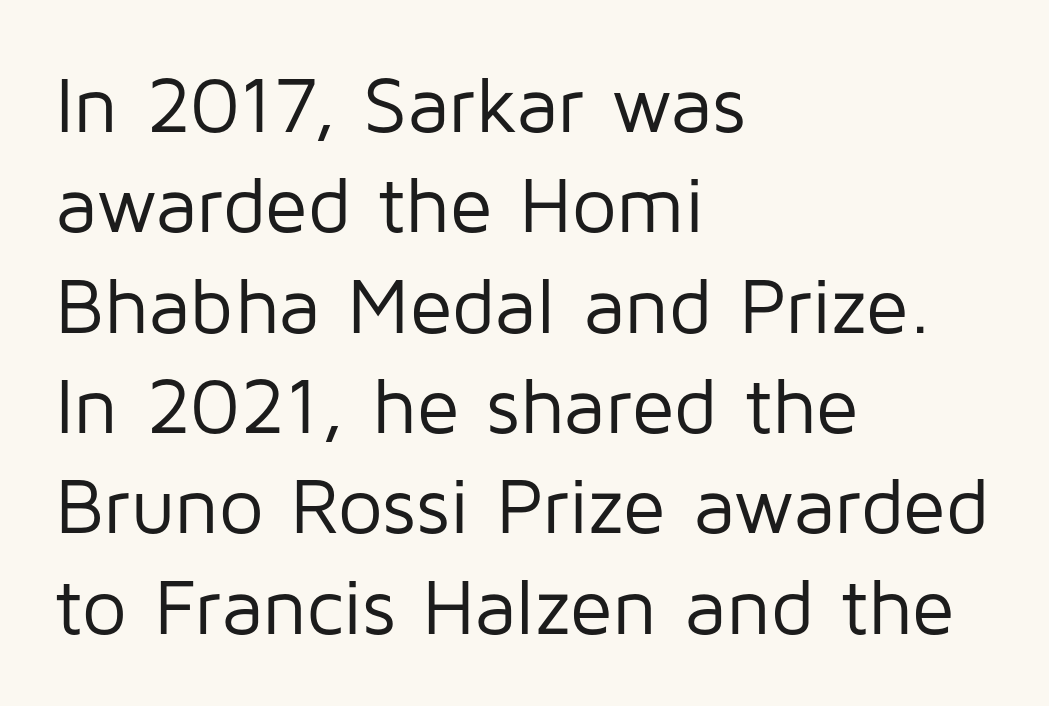
Q: Is the text bold? A: No.
Q: Is the text italic (slanted)? A: No, it is upright.
Q: Is the typeface a serif or a sans-serif typeface? A: Sans-serif.
Q: Is the text underlined? A: No.
Q: How is the paragraph aligned? A: Left-aligned.
Q: Is the spacing between letters normal or unusually wide? A: Normal.
Q: Is the spacing between lines tight, normal or loose? A: Normal.
Q: Width (condensed, normal, or wide)? A: Normal.
Q: Stroke contrast? A: Low.
Q: x-height? A: Medium.
Q: Monospaced? A: No.
